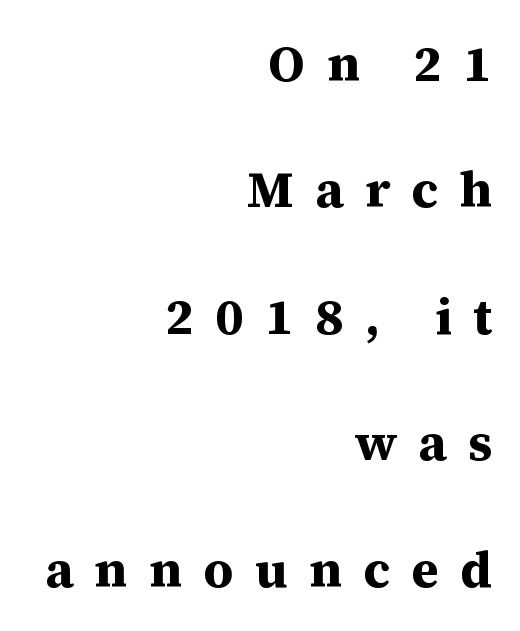
Think of a printed novel: that variable character pitch is what you see here. How are the letters spaced? Widely, with obvious added tracking. Honestly, there is no underline to notice here at all. The compositor pushed each line to the right boundary. These lines carry a lot of weight — the face is fully bold.
